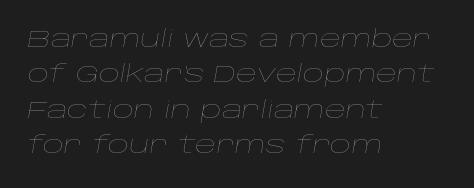
Q: Is the text bold? A: No.
Q: Is the text italic (slanted)? A: Yes, it leans right by about 10 degrees.
Q: Is the text underlined? A: No.
Q: How is the paragraph aligned? A: Left-aligned.
Q: Is the spacing between letters normal or unusually wide? A: Normal.
Q: Is the spacing between lines tight, normal or loose? A: Normal.
